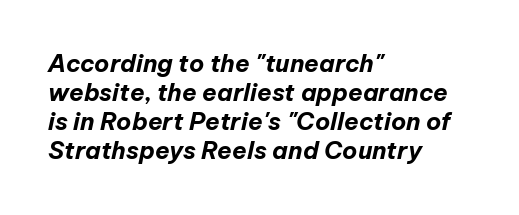
There is no visible air inserted between adjacent glyphs. Teacher's note: observe the even left margin — that is flush-left alignment. Is the type slanted? Yes — the strokes lean at a clear angle. Caption: bold face, heavy strokes.
